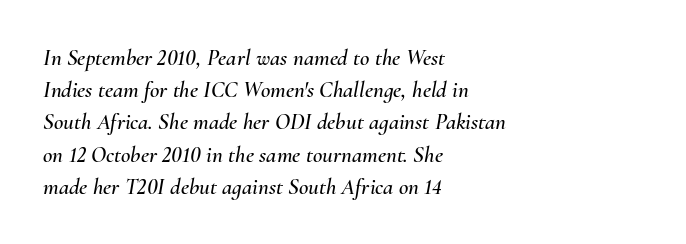
{"italic": "yes", "lean": "right", "slant_degrees": 10, "underline": "no", "align": "left", "line_spacing": "normal", "line_spacing_ratio": 1.4, "letter_spacing": "normal", "letter_spacing_em": 0.0, "glyph_px": 23}
